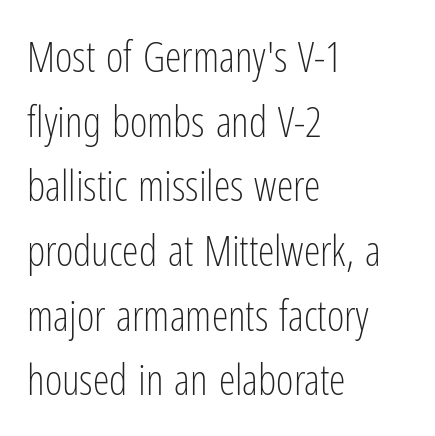
The image shows 42 px light, condensed sans-serif type, upright; set left-aligned, normal line spacing (1.54x), normal letter spacing, not underlined; low stroke contrast and a medium x-height.
